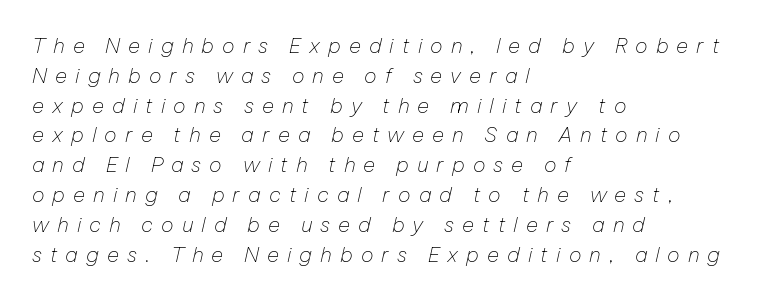
The image shows 21 px text type, italic (leaning right); set left-aligned, normal line spacing (1.42x), unusually wide letter spacing (+0.38 em), not underlined.
